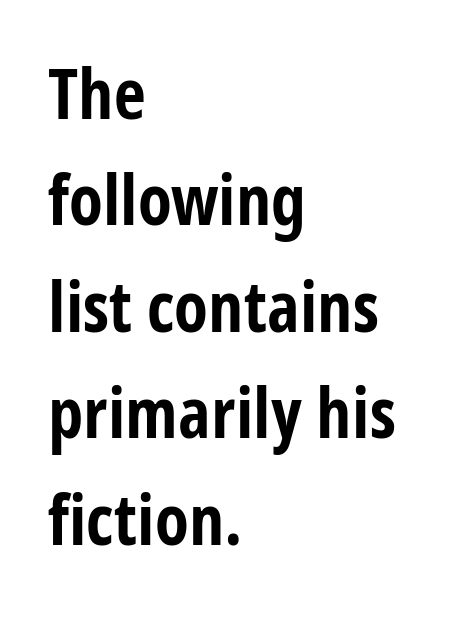
The image shows 70 px bold, condensed sans-serif type, upright; set left-aligned, normal line spacing (1.52x), normal letter spacing, not underlined; low stroke contrast and a medium x-height.
